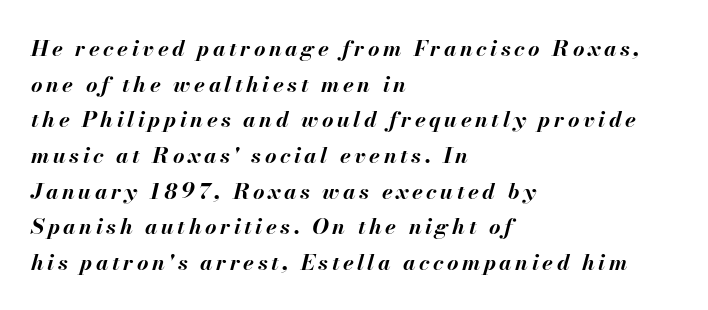
{"italic": "yes", "lean": "right", "slant_degrees": 13, "bold": "yes", "underline": "no", "align": "left", "line_spacing": "normal", "line_spacing_ratio": 1.62, "glyph_px": 22}
